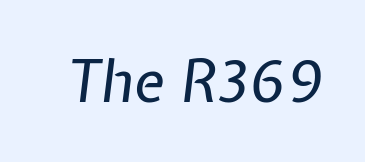
{"italic": "yes", "lean": "right", "slant_degrees": 7, "bold": "no", "weight": "regular", "width": "normal", "stroke_contrast": "low", "x_height": "medium", "monospaced": "no", "underline": "no", "letter_spacing": "normal", "letter_spacing_em": 0.0, "glyph_px": 58}
